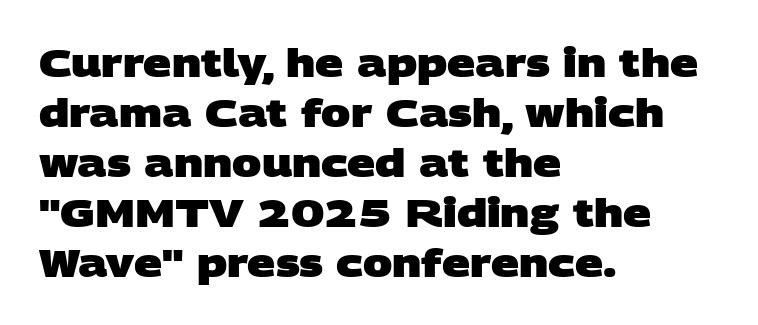
Examine the stroke ends and you'll find no serifs. This rendering leaves character spacing at its baseline value. Layout note: lines flush left. Anything drawn beneath the words? Only blank space.
